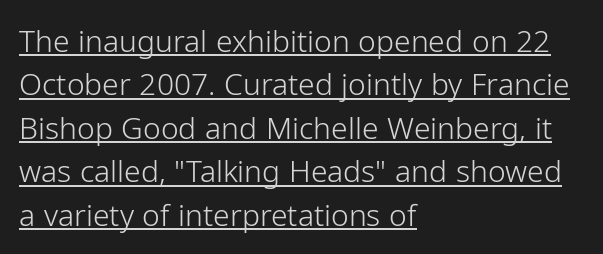
The image shows 30 px light sans-serif type, upright; set left-aligned, normal line spacing (1.45x), normal letter spacing, underlined; low stroke contrast and a medium x-height.
